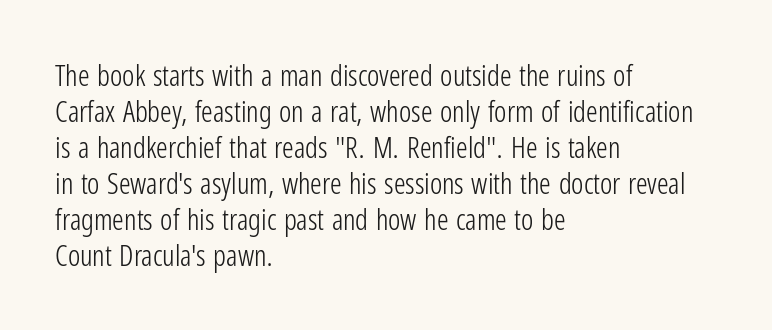
You could call the tracking neutral — neither tight nor loose. Think of a printed novel: that variable character pitch is what you see here. Line starts are locked; line ends wander. The font's upright variant was chosen for this text. The typeface chosen for these lines omits serifs.
